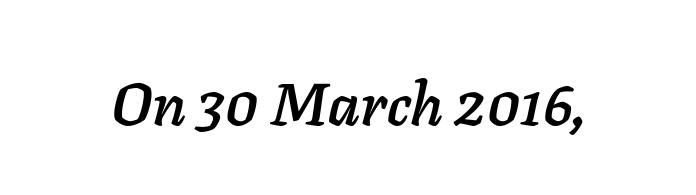
Clear beneath every line of the passage. Each letter keeps its own natural width here, so spacing adapts to shape. Posture: slanted. The horizontal fit of the characters is conventional and even.
